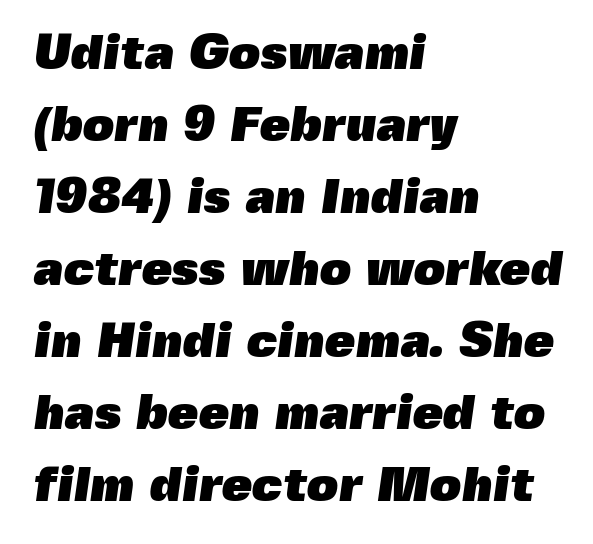
Here the designer chose a conventional face with non-uniform glyph widths. The text was rendered using a sans face with plain stroke endings. In terms of leading, this rendering sits right in the middle. Compared with a centered layout, this one pins lines to the left instead. How heavy is the stroke? Heavy — this is a bold. Letter spacing: default.
